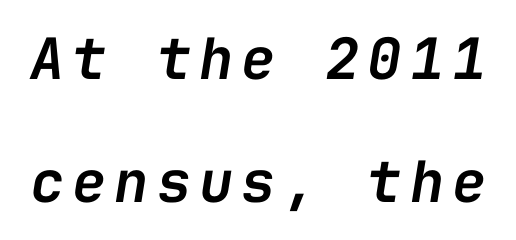
{"italic": "yes", "lean": "right", "slant_degrees": 9, "bold": "semi", "weight": "semibold", "width": "normal", "stroke_contrast": "low", "x_height": "medium", "monospaced": "yes", "underline": "no", "line_spacing": "loose", "line_spacing_ratio": 2.15, "glyph_px": 57}
